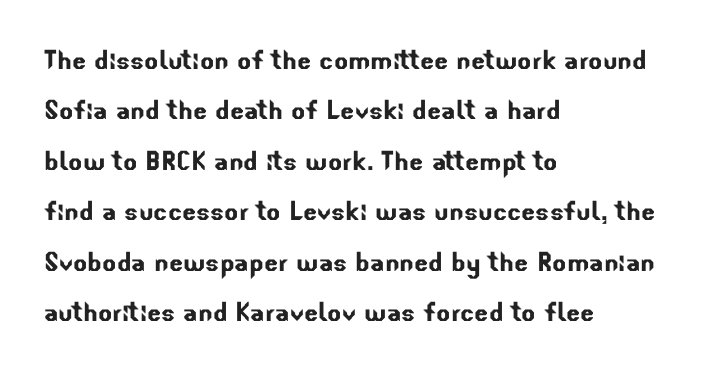
The image shows 33 px sans-serif type; set left-aligned, normal line spacing (1.53x), normal letter spacing, not underlined; low stroke contrast and a small x-height.
